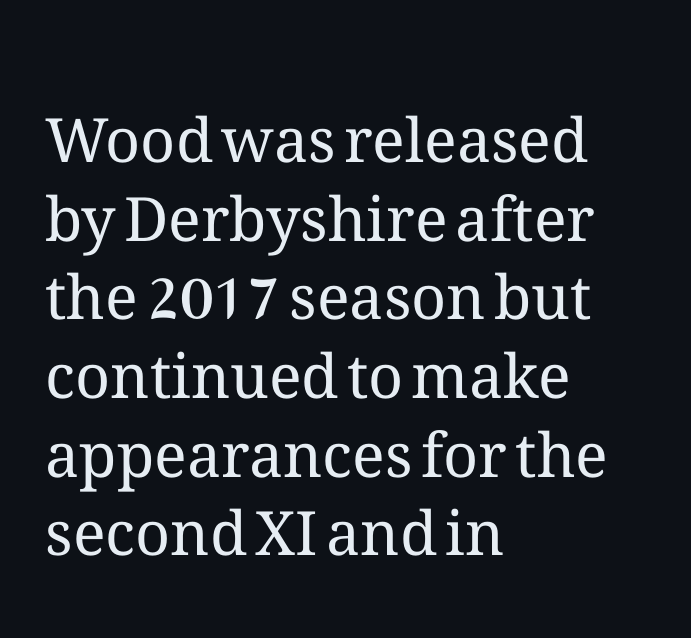
Q: Is the text bold? A: No.
Q: Is the text italic (slanted)? A: No, it is upright.
Q: Is the text underlined? A: No.
Q: How is the paragraph aligned? A: Left-aligned.
Q: Is the spacing between letters normal or unusually wide? A: Normal.
Q: Is the spacing between lines tight, normal or loose? A: Normal.
Q: Width (condensed, normal, or wide)? A: Normal.
Q: Stroke contrast? A: Medium.
Q: x-height? A: Medium.
Q: Monospaced? A: No.
